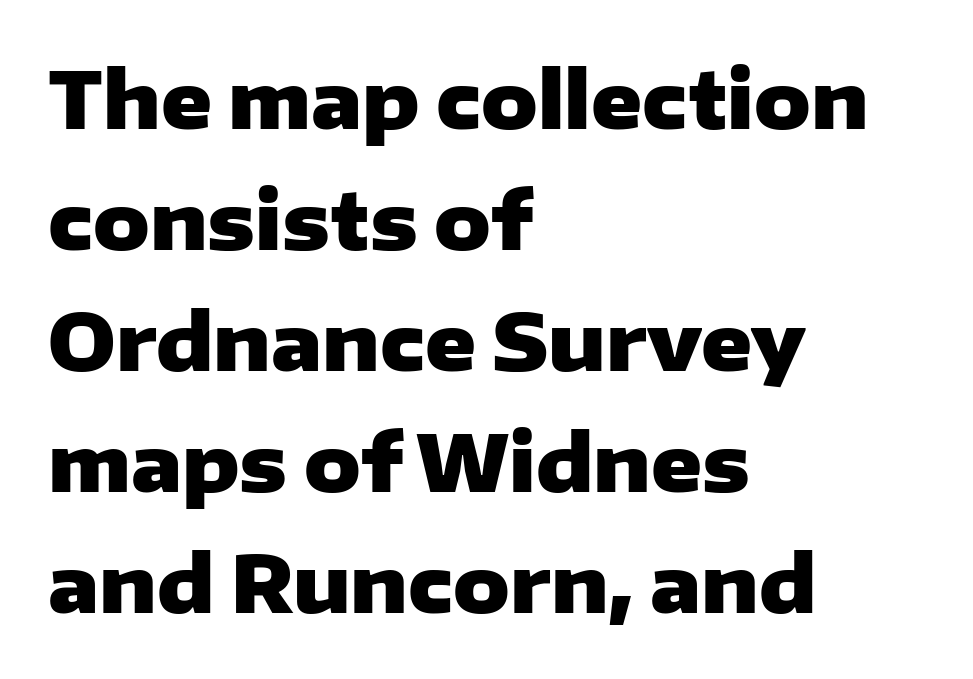
Anything drawn beneath the words? Only blank space. The letters advance in unequal steps, a hallmark of proportional type. These words are printed bold, with thick strokes throughout. The font family rendered here belongs to the sans-serif group. Each line starts at the same left margin while the right side varies.
